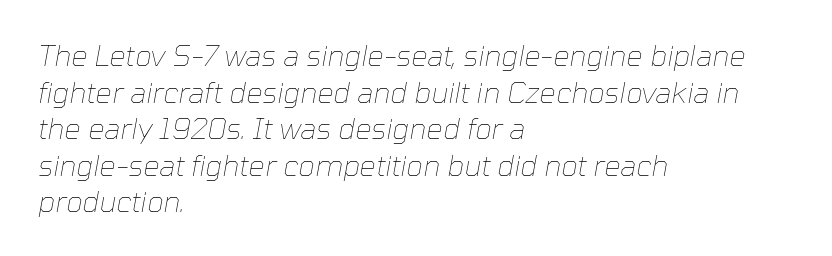
{"italic": "yes", "lean": "right", "slant_degrees": 10, "bold": "no", "weight": "thin", "width": "normal", "stroke_contrast": "low", "x_height": "medium", "monospaced": "no", "underline": "no", "align": "left", "line_spacing": "normal", "line_spacing_ratio": 1.26, "letter_spacing": "normal", "letter_spacing_em": 0.0, "glyph_px": 29}
